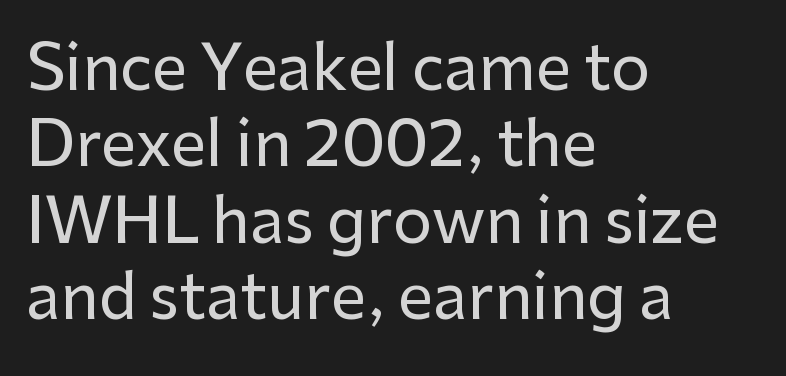
These lines stack with their left ends in a neat column. These lines are composed in type without serifs. A typesetter would call this zero additional tracking. You could not count columns in this text — the font is proportionally spaced. Unmarked baselines from the first word to the last.
